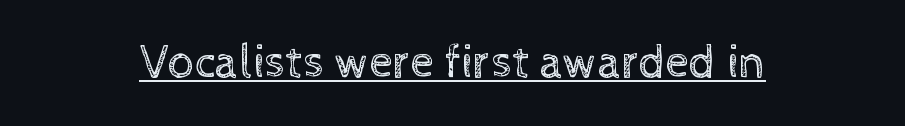
{"italic": "no", "bold": "no", "weight": "regular", "width": "normal", "x_height": "medium", "monospaced": "no", "underline": "yes", "align": "center", "letter_spacing": "normal", "letter_spacing_em": 0.0, "glyph_px": 47}
